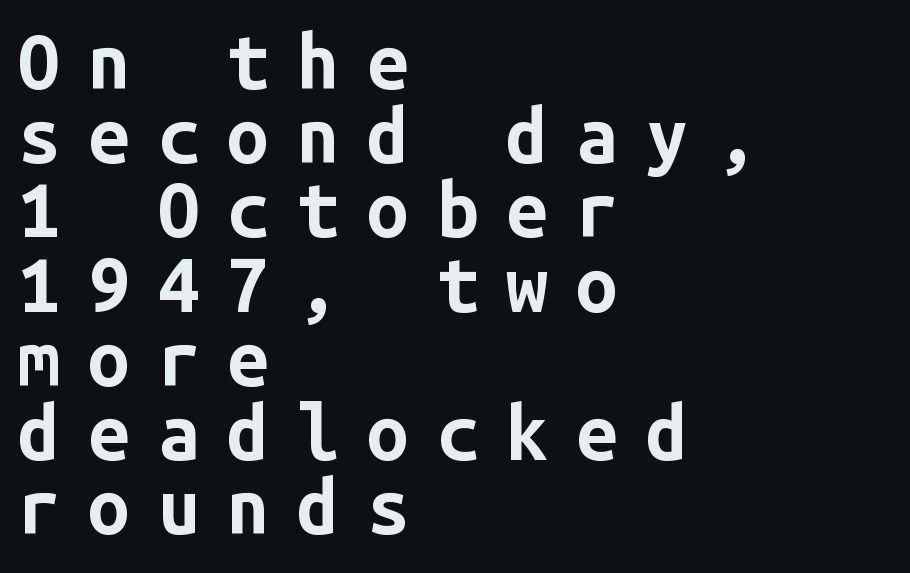
{"serif": "no", "italic": "no", "bold": "yes", "weight": "bold", "width": "normal", "stroke_contrast": "low", "x_height": "medium", "monospaced": "yes", "underline": "no", "align": "left", "line_spacing": "tight", "line_spacing_ratio": 0.99, "letter_spacing": "wide", "letter_spacing_em": 0.37, "glyph_px": 75}
